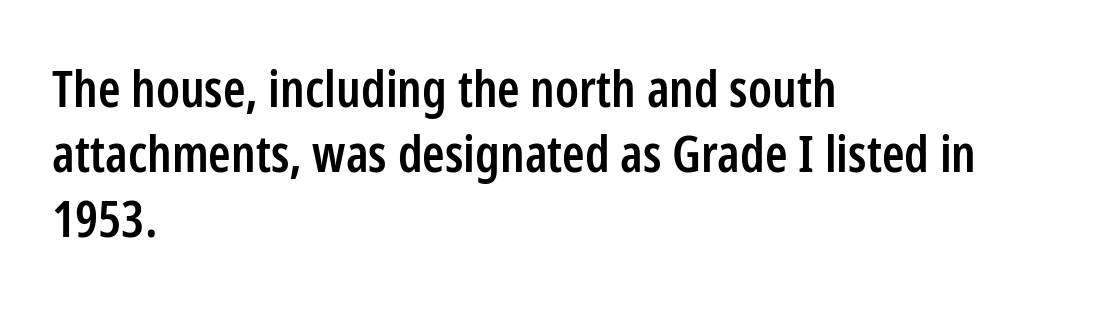
The image shows 51 px semibold, condensed sans-serif type, upright; set left-aligned, normal line spacing (1.27x), normal letter spacing, not underlined; low stroke contrast and a medium x-height.
